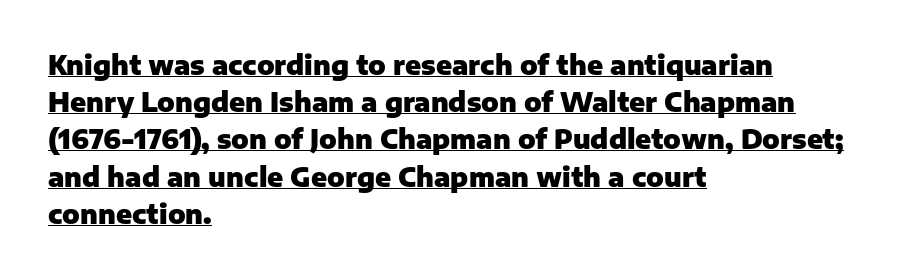
The image shows 26 px bold type, upright; set left-aligned, normal line spacing (1.43x), normal letter spacing, underlined.
